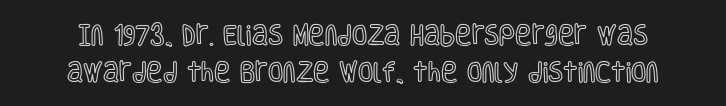
{"italic": "no", "underline": "no", "line_spacing": "normal", "line_spacing_ratio": 1.66, "letter_spacing": "normal", "letter_spacing_em": 0.0, "glyph_px": 22}
